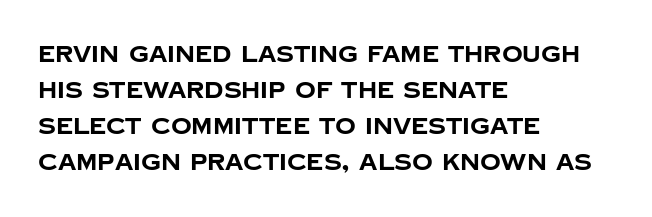
The line-height multiplier appears to be the usual default. Plain, unruled lines of type. The type is set solid horizontally, with unmodified tracking. Horizontal alignment here is leftward, the default for most running prose. Does the weight exceed regular? Yes, all the way to bold.
